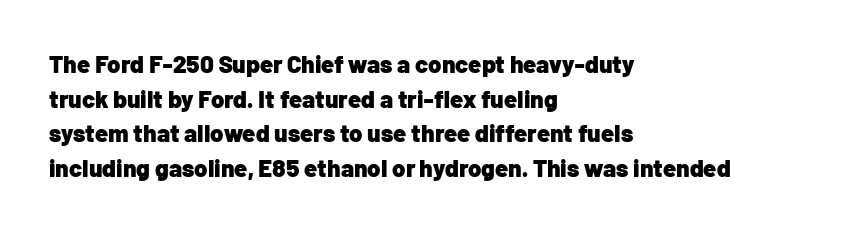
{"italic": "no", "bold": "yes", "underline": "no", "align": "left", "line_spacing": "normal", "line_spacing_ratio": 1.44, "letter_spacing": "normal", "letter_spacing_em": 0.0, "glyph_px": 24}
